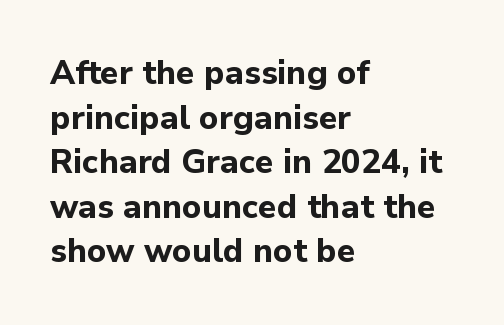
Q: Is the text bold? A: Yes.
Q: Is the text italic (slanted)? A: No, it is upright.
Q: Is the typeface a serif or a sans-serif typeface? A: Sans-serif.
Q: Is the text underlined? A: No.
Q: How is the paragraph aligned? A: Left-aligned.
Q: Is the spacing between letters normal or unusually wide? A: Normal.
Q: Is the spacing between lines tight, normal or loose? A: Normal.
Q: Width (condensed, normal, or wide)? A: Normal.
Q: Stroke contrast? A: Low.
Q: x-height? A: Medium.
Q: Monospaced? A: No.
